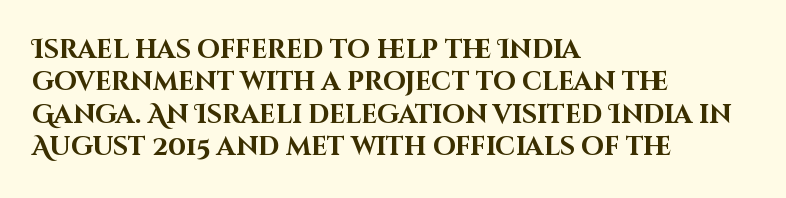
{"italic": "no", "bold": "yes", "underline": "no", "align": "left", "line_spacing": "normal", "line_spacing_ratio": 1.25, "letter_spacing": "normal", "letter_spacing_em": 0.0, "glyph_px": 26}
